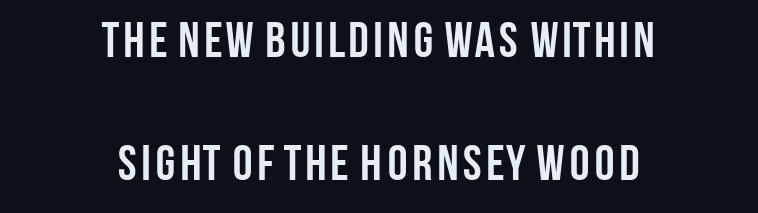
The image shows 50 px semibold, condensed sans-serif type, upright; set centered, loose line spacing (2.47x), normal letter spacing, not underlined; low stroke contrast and a large x-height.
